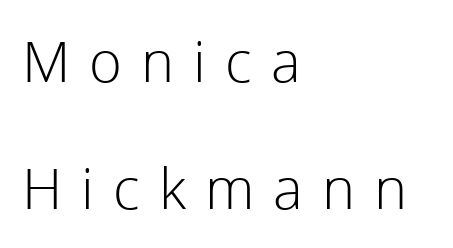
{"serif": "no", "italic": "no", "bold": "no", "weight": "light", "width": "normal", "x_height": "medium", "monospaced": "no", "underline": "no", "align": "left", "line_spacing": "loose", "line_spacing_ratio": 2.26, "letter_spacing": "wide", "letter_spacing_em": 0.34, "glyph_px": 56}
